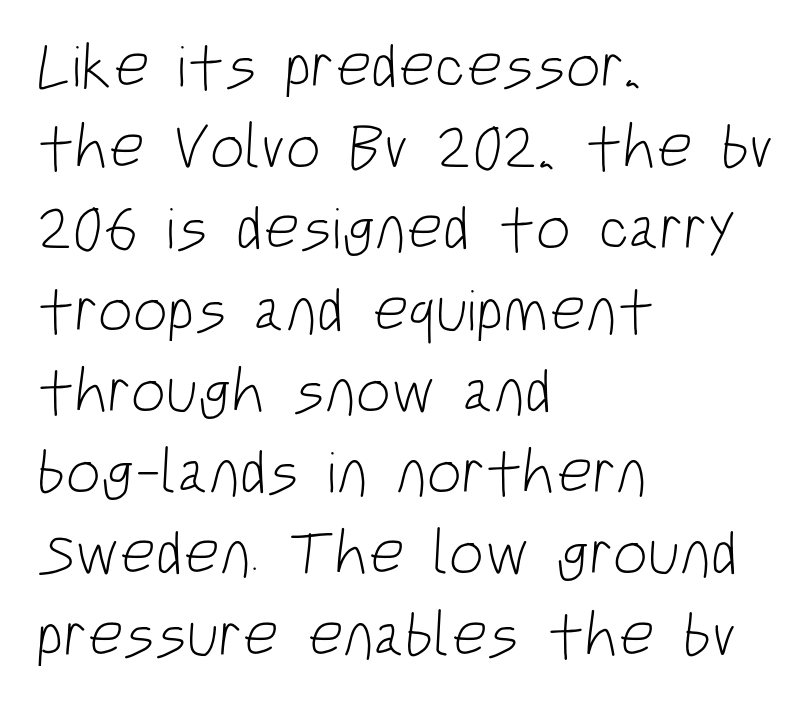
The image shows 62 px light, condensed sans-serif type; set left-aligned, normal line spacing (1.31x), normal letter spacing, not underlined; low stroke contrast and a large x-height.
